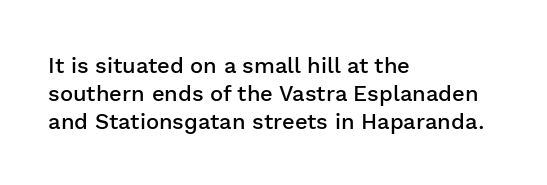
{"italic": "no", "bold": "semi", "underline": "no", "align": "left", "line_spacing": "normal", "line_spacing_ratio": 1.27, "letter_spacing": "normal", "letter_spacing_em": 0.0, "glyph_px": 22}
